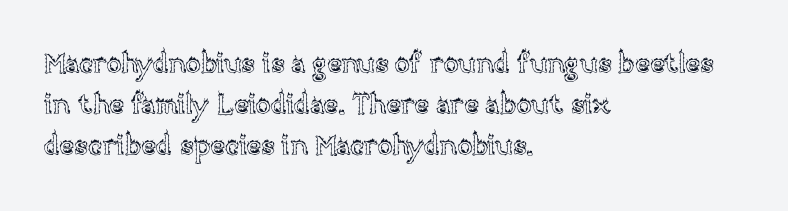
Q: Is the text italic (slanted)? A: No, it is upright.
Q: Is the text underlined? A: No.
Q: How is the paragraph aligned? A: Left-aligned.
Q: Is the spacing between letters normal or unusually wide? A: Normal.
Q: Is the spacing between lines tight, normal or loose? A: Normal.
Q: Width (condensed, normal, or wide)? A: Normal.
Q: x-height? A: Large.
Q: Monospaced? A: No.
